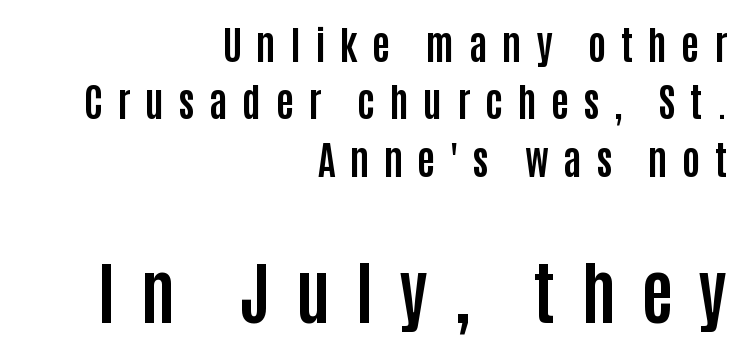
{"serif": "no", "italic": "no", "bold": "yes", "weight": "bold", "width": "condensed", "stroke_contrast": "low", "x_height": "large", "monospaced": "no", "underline": "no", "align": "right", "line_spacing": "normal", "line_spacing_ratio": 1.47, "letter_spacing": "wide", "letter_spacing_em": 0.37, "larger_block": "second", "size_ratio": 1.77, "glyph_px": 69}
